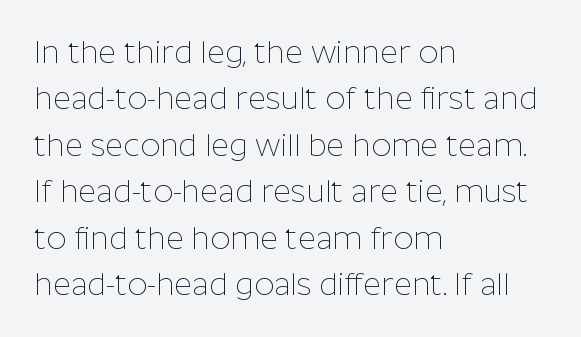
{"serif": "no", "italic": "no", "bold": "no", "weight": "thin", "width": "normal", "stroke_contrast": "low", "x_height": "medium", "monospaced": "no", "underline": "no", "align": "left", "line_spacing": "normal", "line_spacing_ratio": 1.5, "letter_spacing": "normal", "letter_spacing_em": 0.0, "glyph_px": 31}
